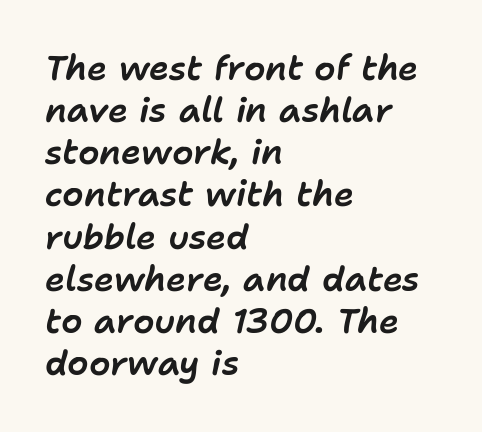
Q: Is the text italic (slanted)? A: Yes, it leans right by about 11 degrees.
Q: Is the text underlined? A: No.
Q: How is the paragraph aligned? A: Left-aligned.
Q: Is the spacing between letters normal or unusually wide? A: Normal.
Q: Width (condensed, normal, or wide)? A: Normal.
Q: Stroke contrast? A: Low.
Q: x-height? A: Medium.
Q: Monospaced? A: No.
